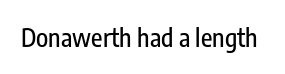
If you drew a line through each stem, it would be perfectly vertical. Characters follow at the spacing the type designer built in. The words here are not underlined.
